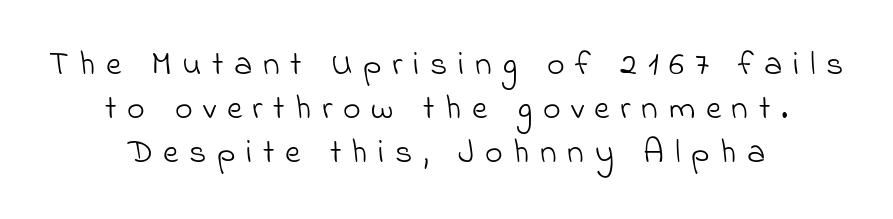
The image shows 34 px light sans-serif type; set centered, normal line spacing (1.29x), unusually wide letter spacing (+0.31 em), not underlined; low stroke contrast and a small x-height.
